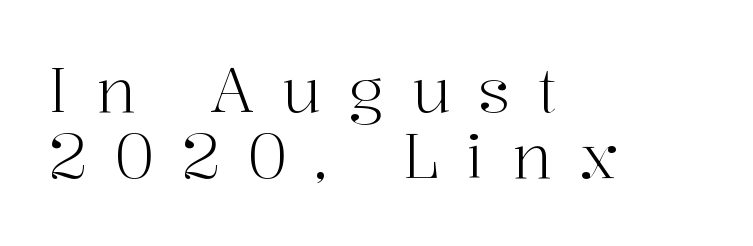
Q: Is the text bold? A: No.
Q: Is the text italic (slanted)? A: No, it is upright.
Q: Is the typeface a serif or a sans-serif typeface? A: Serif.
Q: Is the text underlined? A: No.
Q: How is the paragraph aligned? A: Left-aligned.
Q: Is the spacing between letters normal or unusually wide? A: Unusually wide.
Q: Is the spacing between lines tight, normal or loose? A: Tight.
Q: Width (condensed, normal, or wide)? A: Normal.
Q: Stroke contrast? A: High.
Q: x-height? A: Medium.
Q: Monospaced? A: No.
